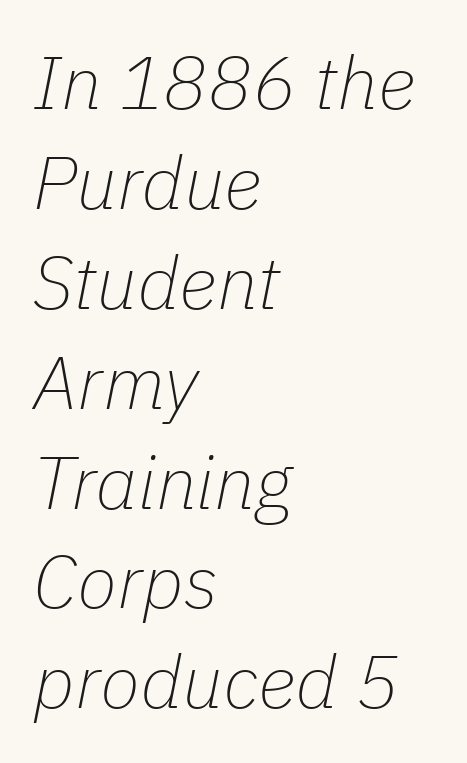
{"italic": "yes", "lean": "right", "slant_degrees": 11, "bold": "no", "weight": "thin", "width": "normal", "stroke_contrast": "low", "x_height": "medium", "monospaced": "no", "underline": "no", "align": "left", "line_spacing": "normal", "line_spacing_ratio": 1.35, "letter_spacing": "normal", "letter_spacing_em": 0.0, "glyph_px": 74}
